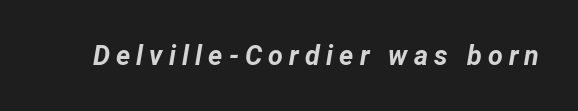
{"italic": "yes", "lean": "right", "slant_degrees": 12, "bold": "yes", "underline": "no", "letter_spacing": "wide", "letter_spacing_em": 0.23, "glyph_px": 27}
